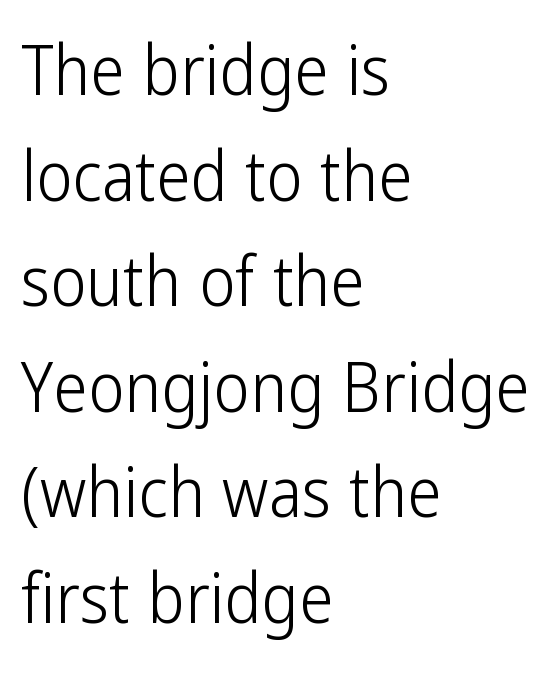
Q: Is the text bold? A: No.
Q: Is the text italic (slanted)? A: No, it is upright.
Q: Is the typeface a serif or a sans-serif typeface? A: Sans-serif.
Q: Is the text underlined? A: No.
Q: How is the paragraph aligned? A: Left-aligned.
Q: Is the spacing between letters normal or unusually wide? A: Normal.
Q: Is the spacing between lines tight, normal or loose? A: Normal.
Q: Width (condensed, normal, or wide)? A: Condensed.
Q: Stroke contrast? A: Low.
Q: x-height? A: Medium.
Q: Monospaced? A: No.
